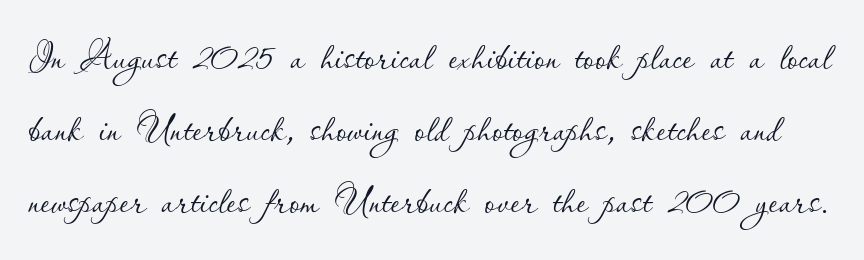
Q: Is the text bold? A: No.
Q: Is the text italic (slanted)? A: Yes.
Q: Is the text underlined? A: No.
Q: Is the spacing between letters normal or unusually wide? A: Normal.
Q: Is the spacing between lines tight, normal or loose? A: Normal.
Q: Width (condensed, normal, or wide)? A: Normal.
Q: Stroke contrast? A: Low.
Q: x-height? A: Small.
Q: Monospaced? A: No.
